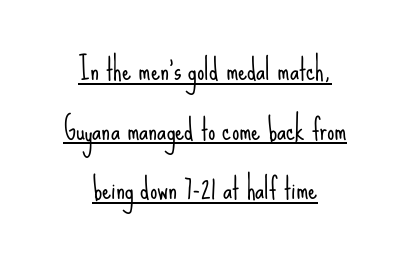
{"serif": "no", "italic": "no", "bold": "no", "weight": "light", "width": "condensed", "stroke_contrast": "low", "x_height": "small", "monospaced": "no", "underline": "yes", "align": "center", "line_spacing": "loose", "line_spacing_ratio": 2.06, "letter_spacing": "normal", "letter_spacing_em": 0.0, "glyph_px": 29}
